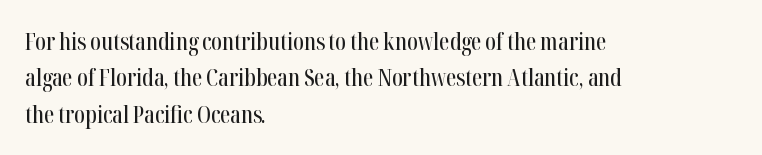
The image shows 23 px text type, upright; set left-aligned, normal line spacing (1.58x), normal letter spacing, not underlined.
